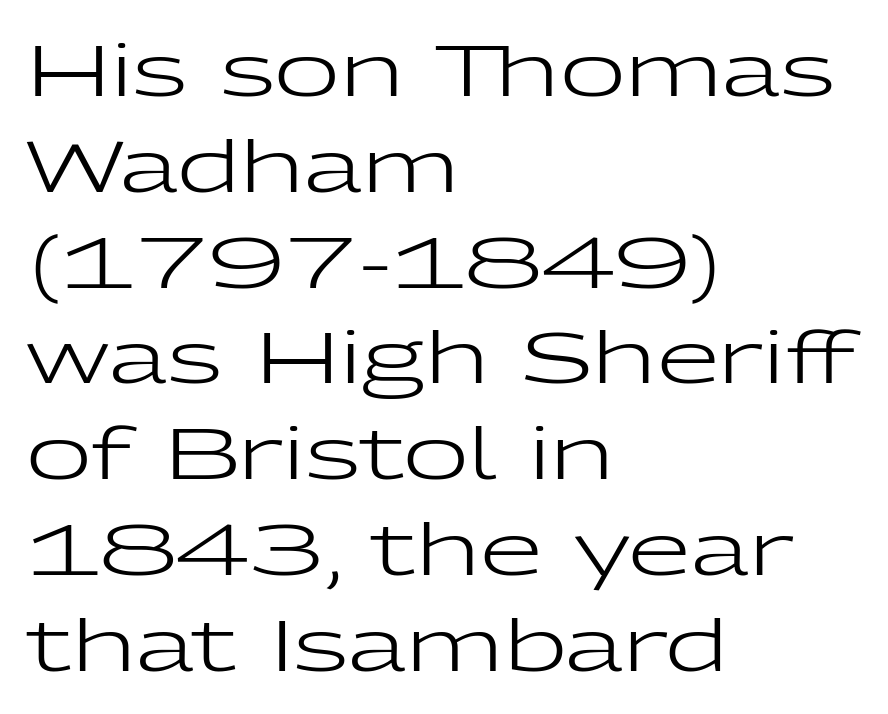
The image shows 72 px regular-weight, wide sans-serif type, upright; set left-aligned, normal line spacing (1.33x), normal letter spacing, not underlined; low stroke contrast and a medium x-height.
